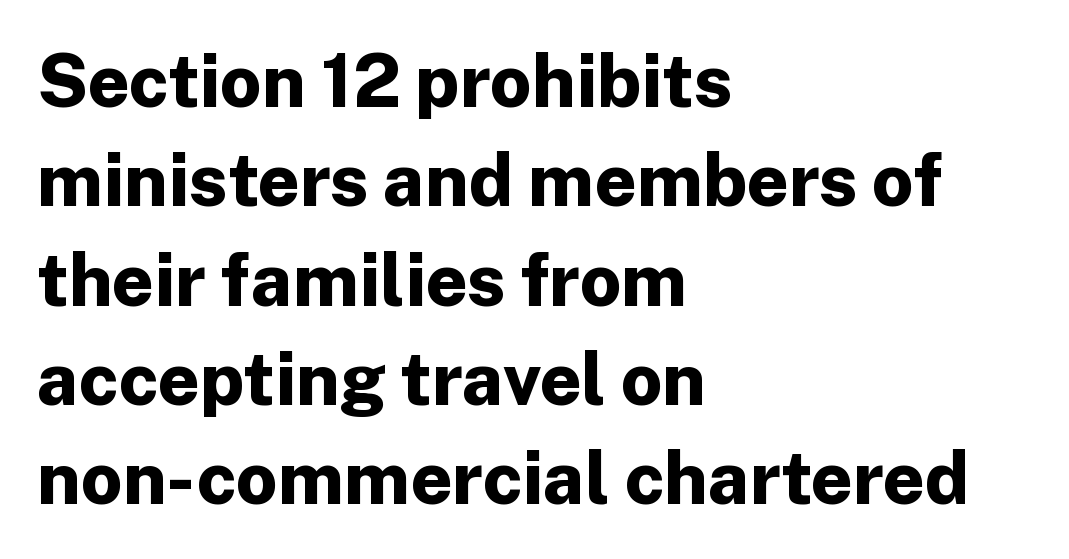
Q: Is the text bold? A: Yes.
Q: Is the text italic (slanted)? A: No, it is upright.
Q: Is the typeface a serif or a sans-serif typeface? A: Sans-serif.
Q: Is the text underlined? A: No.
Q: How is the paragraph aligned? A: Left-aligned.
Q: Is the spacing between letters normal or unusually wide? A: Normal.
Q: Is the spacing between lines tight, normal or loose? A: Normal.
Q: Width (condensed, normal, or wide)? A: Normal.
Q: Stroke contrast? A: Low.
Q: x-height? A: Medium.
Q: Monospaced? A: No.
